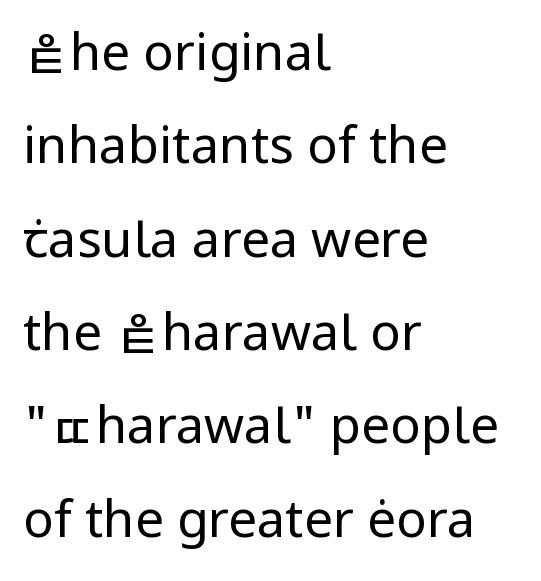
The image shows 51 px regular-weight sans-serif type, upright; set left-aligned, line spacing 1.83x, normal letter spacing, not underlined; low stroke contrast and a medium x-height.
